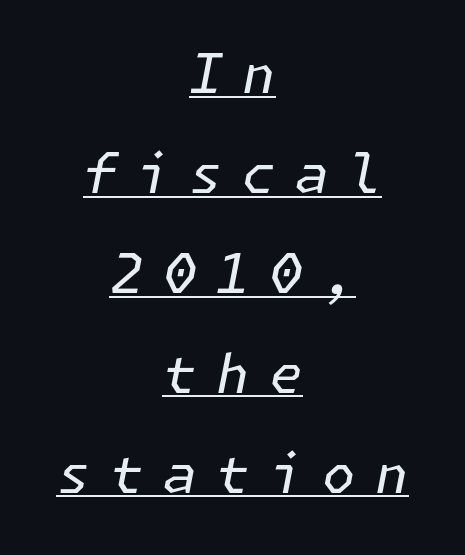
The image shows 54 px regular-weight type, italic (leaning right); set centered, line spacing 1.85x, unusually wide letter spacing (+0.36 em), underlined; low stroke contrast and a medium x-height.
